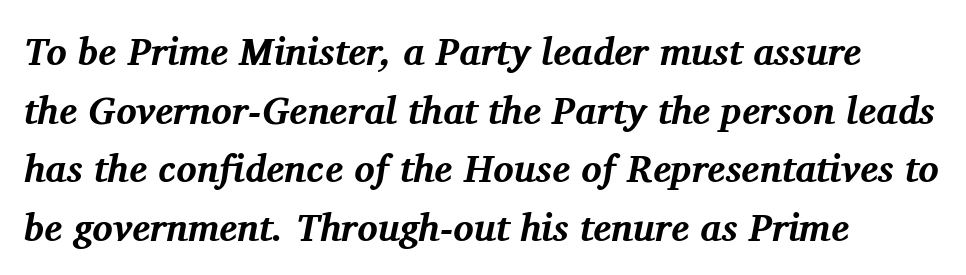
{"serif": "yes", "italic": "yes", "lean": "right", "slant_degrees": 11, "bold": "yes", "weight": "bold", "width": "normal", "stroke_contrast": "medium", "x_height": "medium", "monospaced": "no", "underline": "no", "align": "left", "line_spacing": "normal", "line_spacing_ratio": 1.54, "letter_spacing": "normal", "letter_spacing_em": 0.0, "glyph_px": 38}
